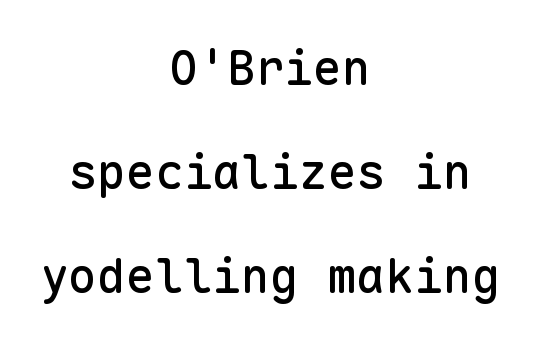
The image shows 48 px sans-serif type, upright, monospaced; set centered, loose line spacing (2.17x), normal letter spacing, not underlined; low stroke contrast and a medium x-height.
